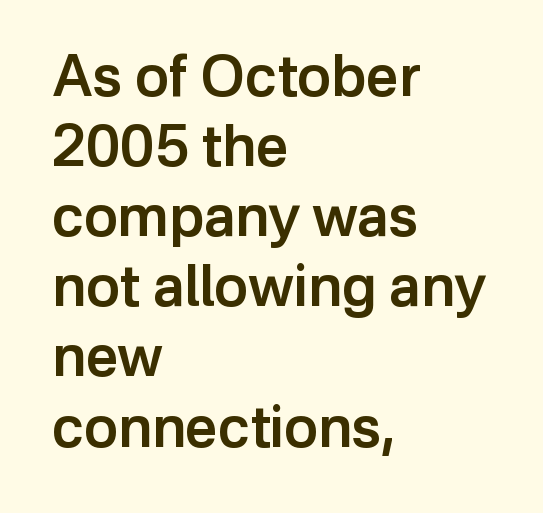
The image shows 57 px semibold sans-serif type, upright; set left-aligned, line spacing 1.23x, normal letter spacing, not underlined; low stroke contrast and a medium x-height.
